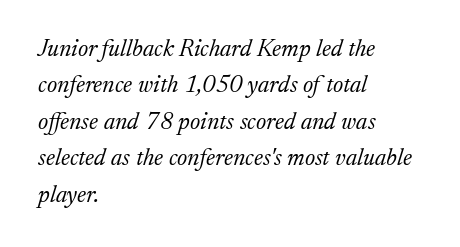
A typesetter would call this zero additional tracking. The rendering uses a moderate line-height, typical for paragraphs. Anything drawn beneath the words? Only blank space. The setting favours the left margin, as ordinary paragraphs usually do.
